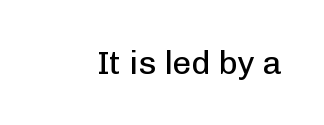
The image shows 33 px regular-weight sans-serif type, upright; set normal letter spacing, not underlined; low stroke contrast and a medium x-height.
